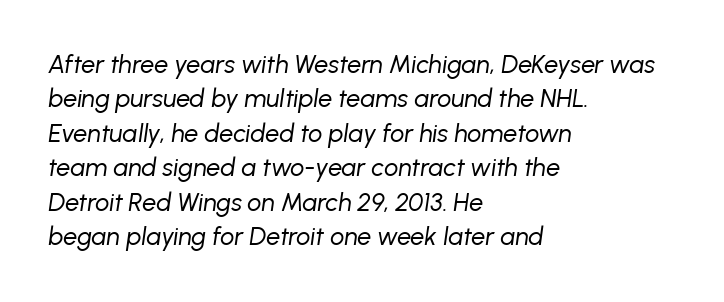
{"italic": "yes", "lean": "right", "slant_degrees": 8, "bold": "no", "underline": "no", "align": "left", "line_spacing": "normal", "line_spacing_ratio": 1.38, "letter_spacing": "normal", "letter_spacing_em": 0.0, "glyph_px": 25}
